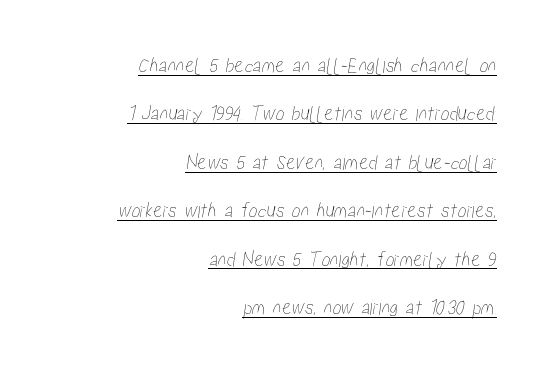
{"underline": "yes", "align": "right", "line_spacing": "loose", "line_spacing_ratio": 2.2, "letter_spacing": "normal", "letter_spacing_em": 0.0, "glyph_px": 22}
